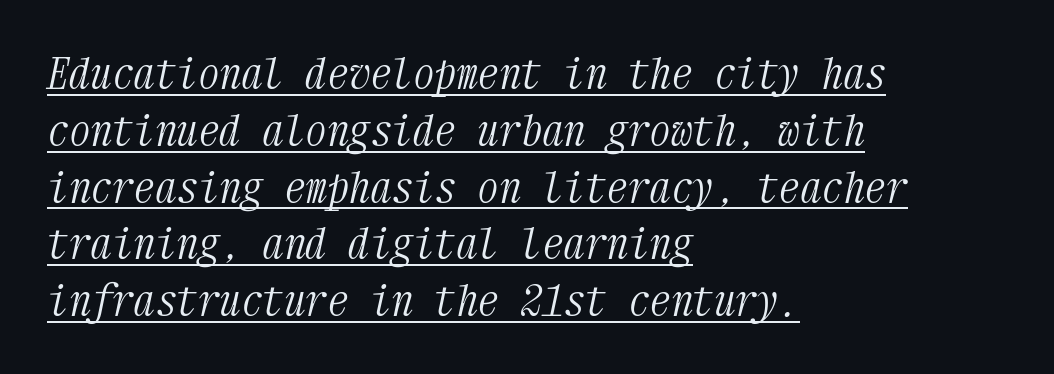
Compared with a centered layout, this one pins lines to the left instead. Default kerning and tracking; the words read as compact shapes. Slanted lettering throughout. The rendering uses a moderate line-height, typical for paragraphs.
